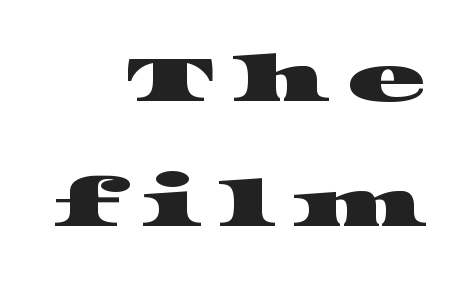
Q: Is the typeface a serif or a sans-serif typeface? A: Serif.
Q: Is the text underlined? A: No.
Q: How is the paragraph aligned? A: Right-aligned.
Q: Is the spacing between letters normal or unusually wide? A: Unusually wide.
Q: Width (condensed, normal, or wide)? A: Wide.
Q: Stroke contrast? A: High.
Q: x-height? A: Large.
Q: Monospaced? A: No.
